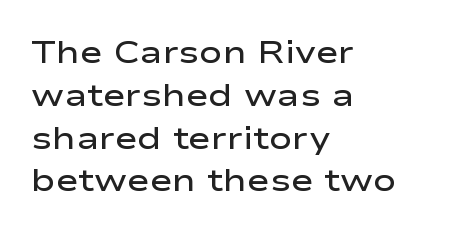
Q: Is the text bold? A: Semi-bold.
Q: Is the text italic (slanted)? A: No, it is upright.
Q: Is the typeface a serif or a sans-serif typeface? A: Sans-serif.
Q: Is the text underlined? A: No.
Q: How is the paragraph aligned? A: Left-aligned.
Q: Is the spacing between letters normal or unusually wide? A: Normal.
Q: Is the spacing between lines tight, normal or loose? A: Normal.
Q: Width (condensed, normal, or wide)? A: Wide.
Q: Stroke contrast? A: Low.
Q: x-height? A: Medium.
Q: Monospaced? A: No.
